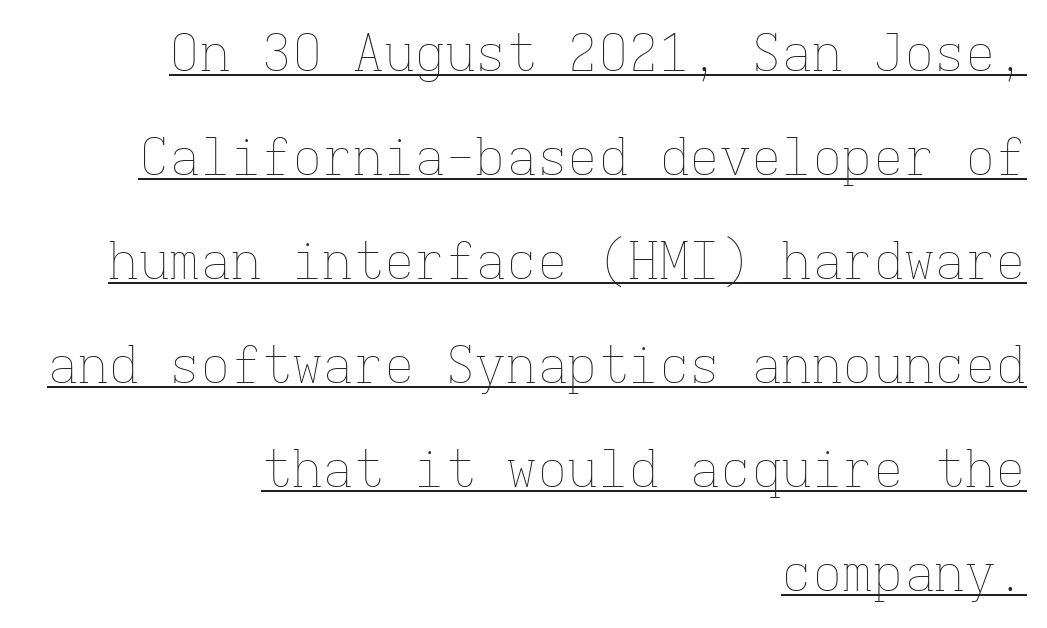
Q: Is the text bold? A: No.
Q: Is the text italic (slanted)? A: No, it is upright.
Q: Is the text underlined? A: Yes.
Q: How is the paragraph aligned? A: Right-aligned.
Q: Is the spacing between letters normal or unusually wide? A: Normal.
Q: Is the spacing between lines tight, normal or loose? A: Loose.
Q: Width (condensed, normal, or wide)? A: Normal.
Q: Stroke contrast? A: Low.
Q: x-height? A: Medium.
Q: Monospaced? A: Yes.
